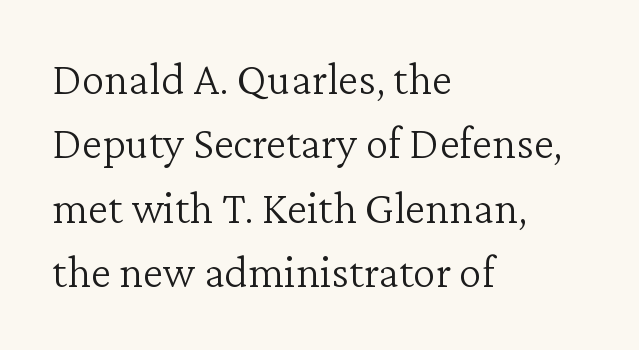
The image shows 46 px light serif type, upright; set left-aligned, normal line spacing (1.4x), normal letter spacing, not underlined; low stroke contrast and a medium x-height.
